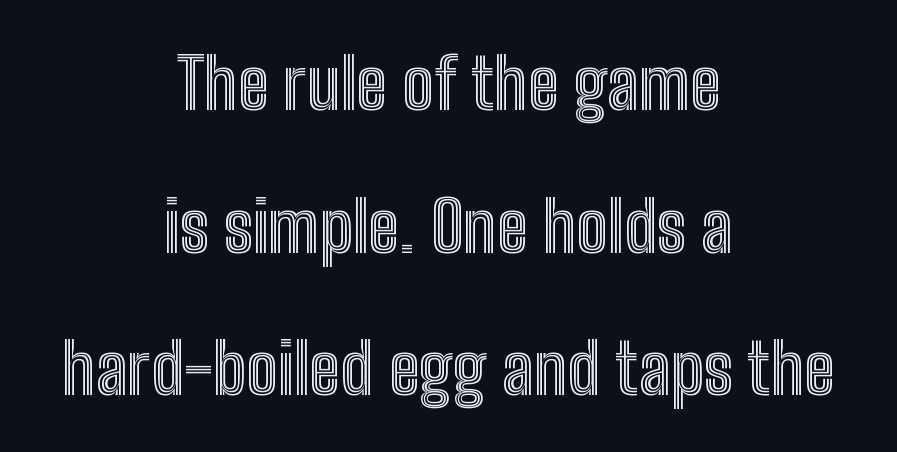
Letter spacing: default. Proportional: the letters do not fall into vertical columns. Leading is clearly above the norm, producing a sparse column. The space beneath each line is pristine and unruled. Designer's note — italics off, roman on. One-word summary of the alignment: center.
